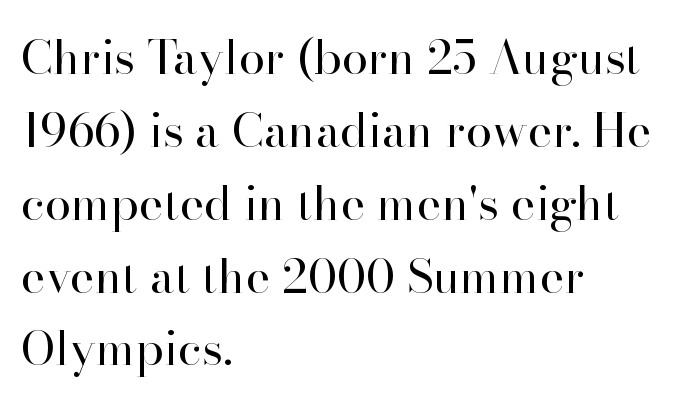
Q: Is the text bold? A: No.
Q: Is the text italic (slanted)? A: No, it is upright.
Q: Is the typeface a serif or a sans-serif typeface? A: Serif.
Q: Is the text underlined? A: No.
Q: How is the paragraph aligned? A: Left-aligned.
Q: Is the spacing between letters normal or unusually wide? A: Normal.
Q: Is the spacing between lines tight, normal or loose? A: Normal.
Q: Width (condensed, normal, or wide)? A: Normal.
Q: Stroke contrast? A: High.
Q: x-height? A: Small.
Q: Monospaced? A: No.
